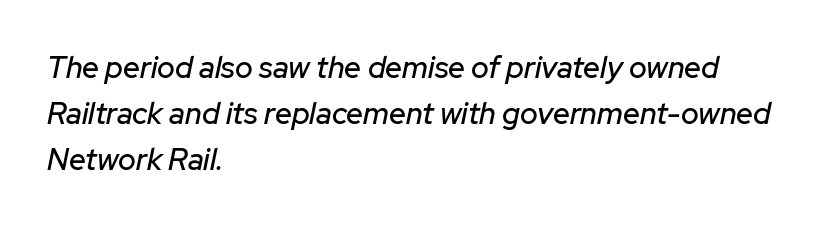
Think of a printed novel: that variable character pitch is what you see here. A bare baseline throughout the passage. Horizontally, the lines are justified to the leading edge only. The text carries the slant typical of an italic or oblique font. Horizontal bands of white between lines are of average thickness.
